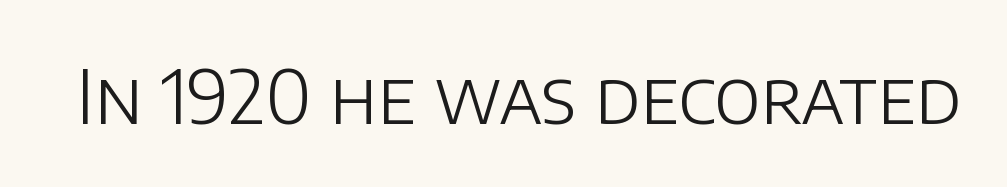
Bare-footed words on every line. Italic? Not at all — the glyphs are vertical. The letters carry no serifs — their stems end cleanly without finishing strokes. Is this a fixed-width face? No — the glyphs have proportional, varying widths. Default kerning and tracking; the words read as compact shapes.
